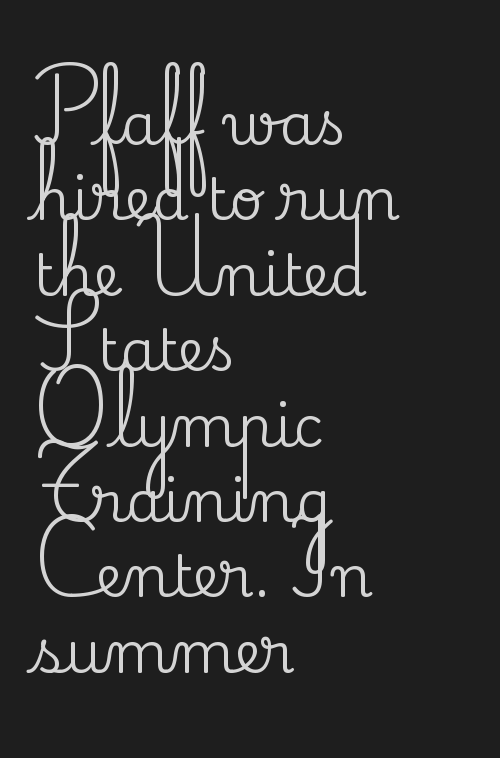
Q: Is the text italic (slanted)? A: No, it is upright.
Q: Is the typeface a serif or a sans-serif typeface? A: Serif.
Q: Is the text underlined? A: No.
Q: How is the paragraph aligned? A: Left-aligned.
Q: Is the spacing between letters normal or unusually wide? A: Normal.
Q: Is the spacing between lines tight, normal or loose? A: Normal.
Q: Width (condensed, normal, or wide)? A: Normal.
Q: Stroke contrast? A: Medium.
Q: x-height? A: Small.
Q: Monospaced? A: No.
